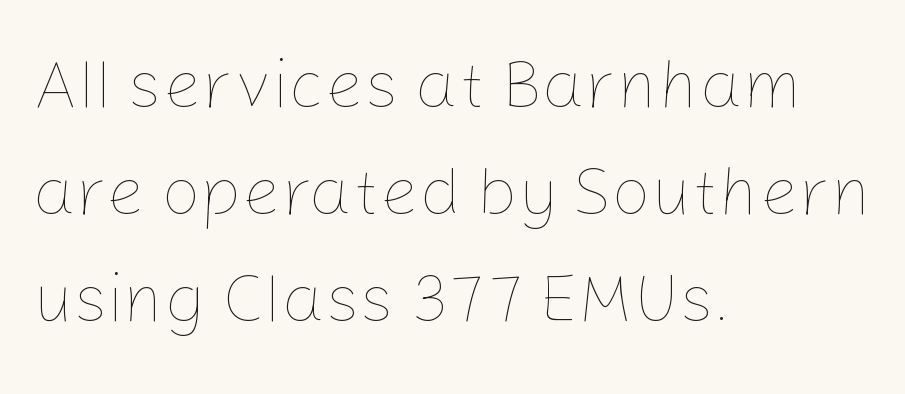
The image shows 69 px thin type, upright; set left-aligned, normal line spacing (1.55x), normal letter spacing, not underlined; low stroke contrast and a medium x-height.
